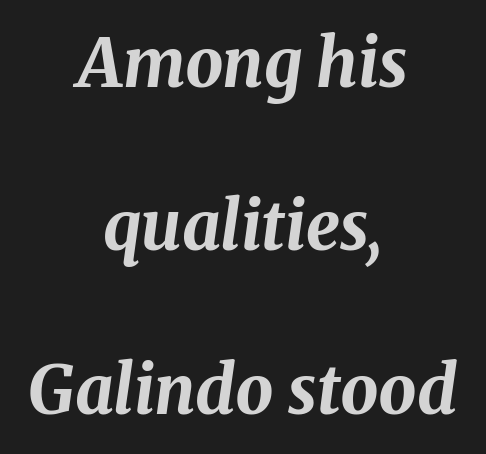
{"italic": "yes", "lean": "right", "slant_degrees": 8, "bold": "yes", "weight": "bold", "width": "normal", "stroke_contrast": "medium", "x_height": "medium", "monospaced": "no", "underline": "no", "align": "center", "line_spacing": "loose", "line_spacing_ratio": 2.44, "letter_spacing": "normal", "letter_spacing_em": 0.0, "glyph_px": 67}
